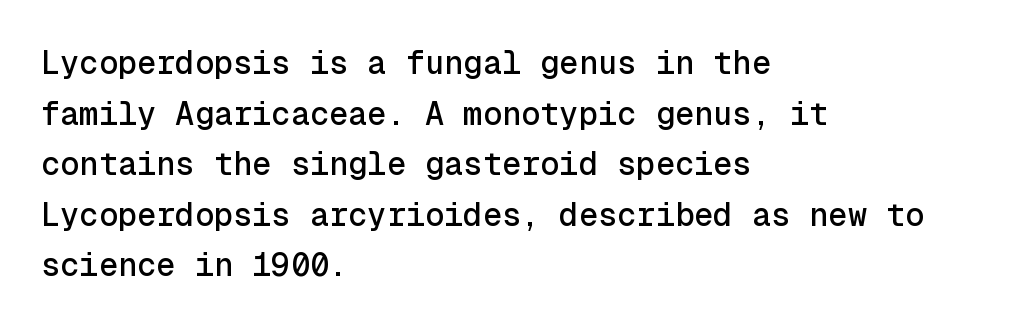
The zone under the glyphs is completely vacant. The type sits square on the baseline with zero lean. What kind of face is this? One without serifs — a sans. Do the characters align in a grid? Yes, the font is monospaced. Short and long lines alike share a common starting point at left.
